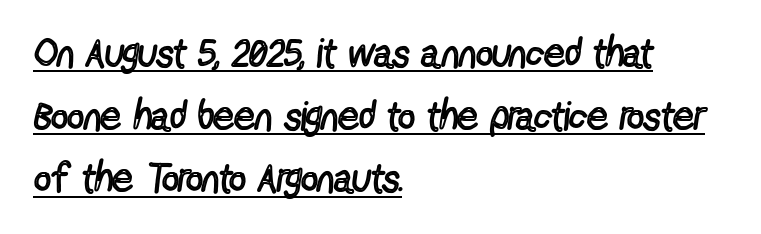
Q: Is the text bold? A: No.
Q: Is the typeface a serif or a sans-serif typeface? A: Sans-serif.
Q: Is the text underlined? A: Yes.
Q: How is the paragraph aligned? A: Left-aligned.
Q: Is the spacing between letters normal or unusually wide? A: Normal.
Q: Is the spacing between lines tight, normal or loose? A: Normal.
Q: Width (condensed, normal, or wide)? A: Condensed.
Q: x-height? A: Medium.
Q: Monospaced? A: No.
